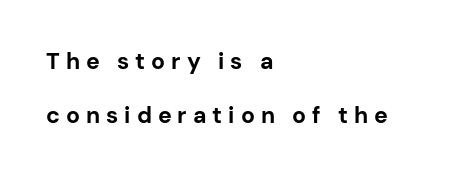
{"italic": "no", "bold": "yes", "underline": "no", "align": "left", "line_spacing": "loose", "line_spacing_ratio": 2.34, "letter_spacing": "wide", "letter_spacing_em": 0.26, "glyph_px": 23}
